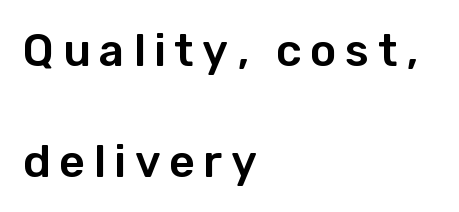
{"serif": "no", "italic": "no", "width": "normal", "stroke_contrast": "low", "x_height": "medium", "monospaced": "no", "underline": "no", "align": "left", "line_spacing": "loose", "line_spacing_ratio": 2.46, "glyph_px": 45}
